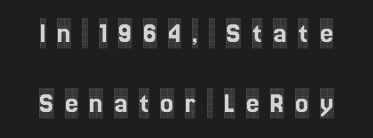
The image shows 30 px condensed serif type, upright; set loose line spacing (2.34x), unusually wide letter spacing (+0.36 em), not underlined; a large x-height.
